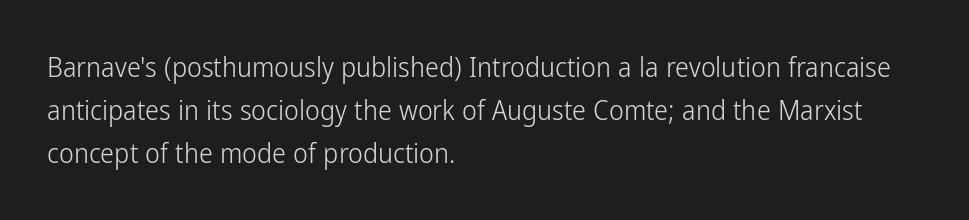
{"serif": "no", "italic": "no", "bold": "no", "weight": "light", "width": "condensed", "stroke_contrast": "low", "x_height": "medium", "monospaced": "no", "underline": "no", "align": "left", "line_spacing": "normal", "line_spacing_ratio": 1.54, "letter_spacing": "normal", "letter_spacing_em": 0.0, "glyph_px": 28}
